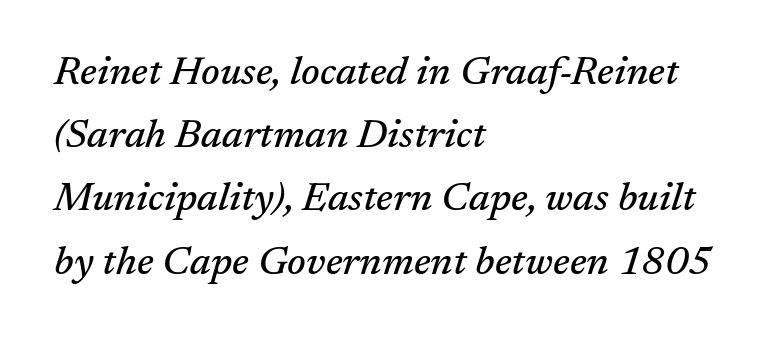
Q: Is the text italic (slanted)? A: Yes, it leans right by about 17 degrees.
Q: Is the typeface a serif or a sans-serif typeface? A: Serif.
Q: Is the text underlined? A: No.
Q: How is the paragraph aligned? A: Left-aligned.
Q: Is the spacing between letters normal or unusually wide? A: Normal.
Q: Is the spacing between lines tight, normal or loose? A: Normal.
Q: Width (condensed, normal, or wide)? A: Normal.
Q: Stroke contrast? A: Medium.
Q: x-height? A: Medium.
Q: Monospaced? A: No.
